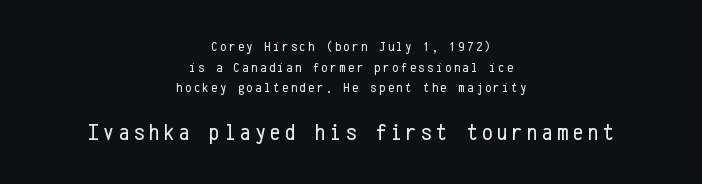
The emphasis by scale lands on block number two, below. Upright lettering throughout. Leading matches the norm, producing a regular column. Plain, unruled lines of type. Is the stroke heavy? The answer is a plain regular-or-lighter.
